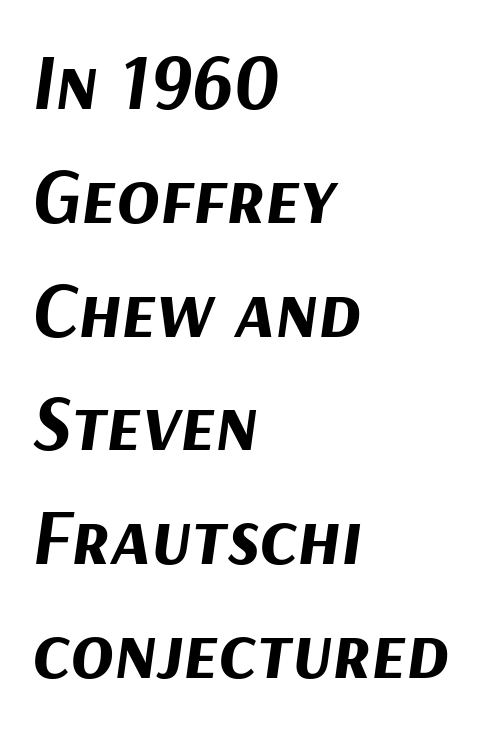
{"italic": "yes", "lean": "right", "slant_degrees": 9, "bold": "yes", "weight": "bold", "width": "normal", "stroke_contrast": "medium", "x_height": "medium", "monospaced": "no", "underline": "no", "align": "left", "line_spacing": "normal", "line_spacing_ratio": 1.44, "letter_spacing": "normal", "letter_spacing_em": 0.0, "glyph_px": 79}
